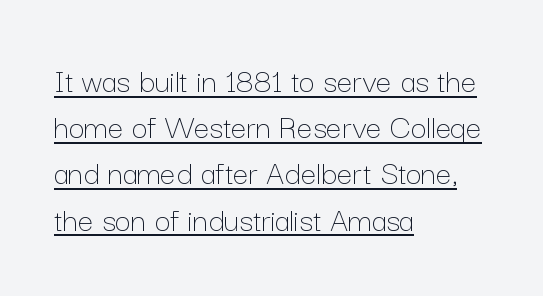
Proportional: the letters do not fall into vertical columns. The letters sit at their default tracking, neither squeezed nor spread. The typography opts for an upright posture over an oblique one. This rendering uses left alignment, leaving the right contour irregular. These characters rest on top of a visible drawn line. Successive baselines arrive at the customary interval.
